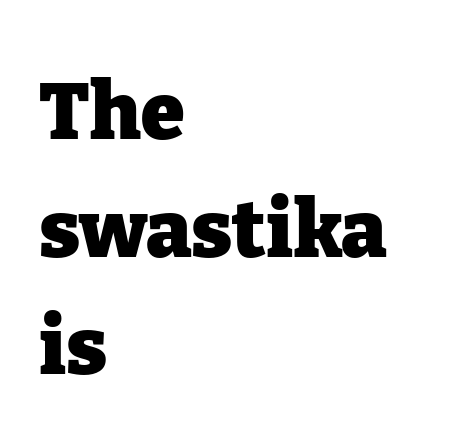
The image shows 79 px heavy serif type, upright; set left-aligned, normal line spacing (1.49x), normal letter spacing, not underlined; low stroke contrast and a medium x-height.
